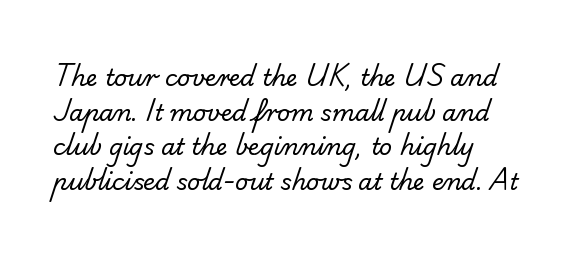
The image shows 23 px text type; set left-aligned, normal line spacing (1.51x), normal letter spacing, not underlined.
